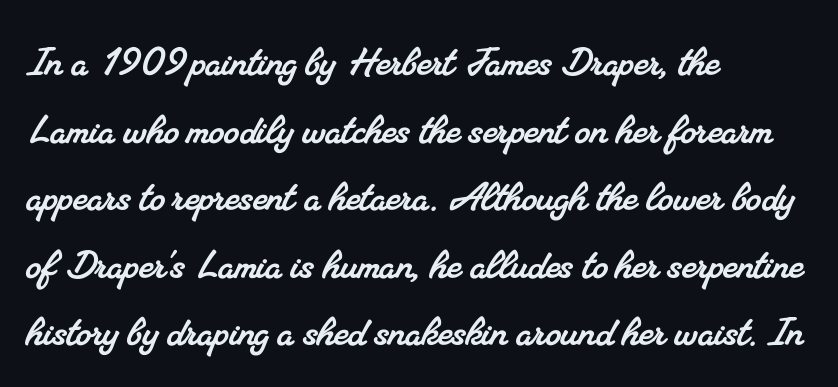
The passage shown is typeset with a serif family. No extra tracking has been applied to these lines. Casual observation: everything's shoved over to the left. The area under the type is left untouched.
